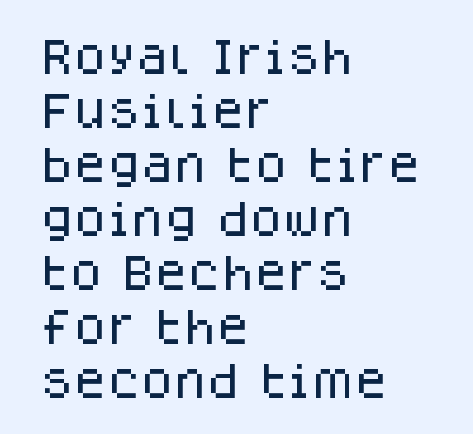
{"serif": "no", "italic": "no", "width": "normal", "stroke_contrast": "low", "x_height": "large", "monospaced": "no", "underline": "no", "align": "left", "line_spacing": "normal", "line_spacing_ratio": 1.42, "letter_spacing": "normal", "letter_spacing_em": 0.0, "glyph_px": 38}
